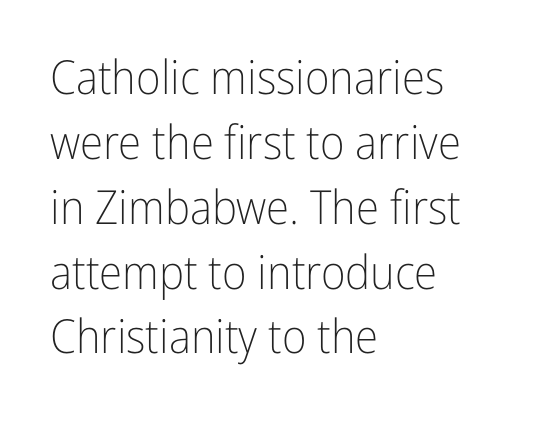
Q: Is the text bold? A: No.
Q: Is the text italic (slanted)? A: No, it is upright.
Q: Is the typeface a serif or a sans-serif typeface? A: Sans-serif.
Q: Is the text underlined? A: No.
Q: How is the paragraph aligned? A: Left-aligned.
Q: Is the spacing between letters normal or unusually wide? A: Normal.
Q: Is the spacing between lines tight, normal or loose? A: Normal.
Q: Width (condensed, normal, or wide)? A: Condensed.
Q: Stroke contrast? A: Low.
Q: x-height? A: Medium.
Q: Monospaced? A: No.
